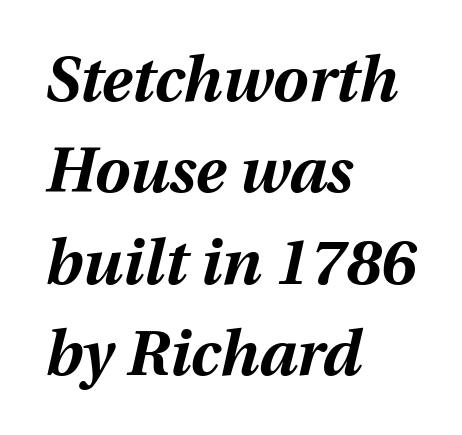
The image shows 63 px bold type, italic (leaning right); set left-aligned, normal line spacing (1.45x), normal letter spacing, not underlined; medium stroke contrast and a medium x-height.
